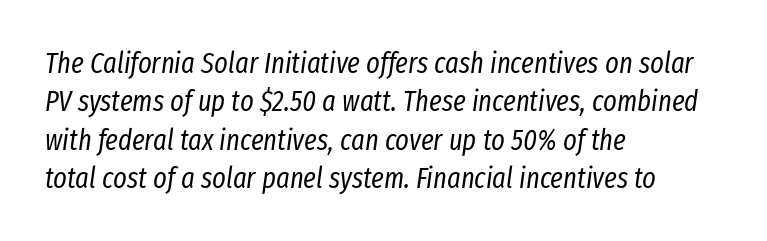
The image shows 29 px regular-weight, condensed type, italic (leaning right); set left-aligned, normal line spacing (1.32x), normal letter spacing, not underlined; low stroke contrast and a medium x-height.
